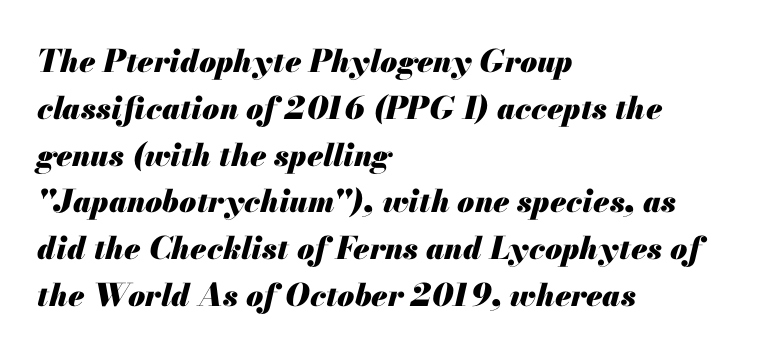
These lines sit exactly where default settings would place them. These lines carry a lot of weight — the face is fully bold. Underlining? Definitely not there. These lines are rendered in a variable-pitch font. The font's italic variant was chosen for this text. A typesetter would call this zero additional tracking.
